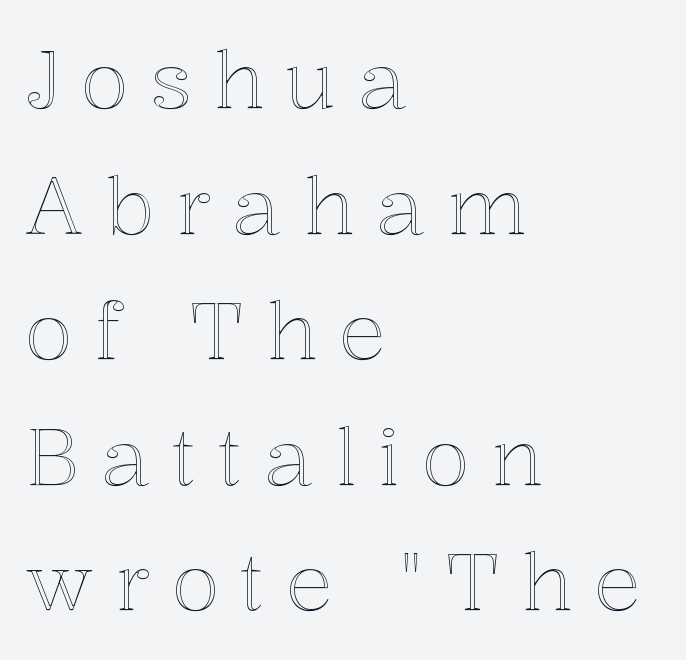
{"italic": "no", "width": "normal", "x_height": "medium", "monospaced": "no", "underline": "no", "align": "left", "line_spacing": "normal", "line_spacing_ratio": 1.59, "letter_spacing": "wide", "letter_spacing_em": 0.27, "glyph_px": 79}
